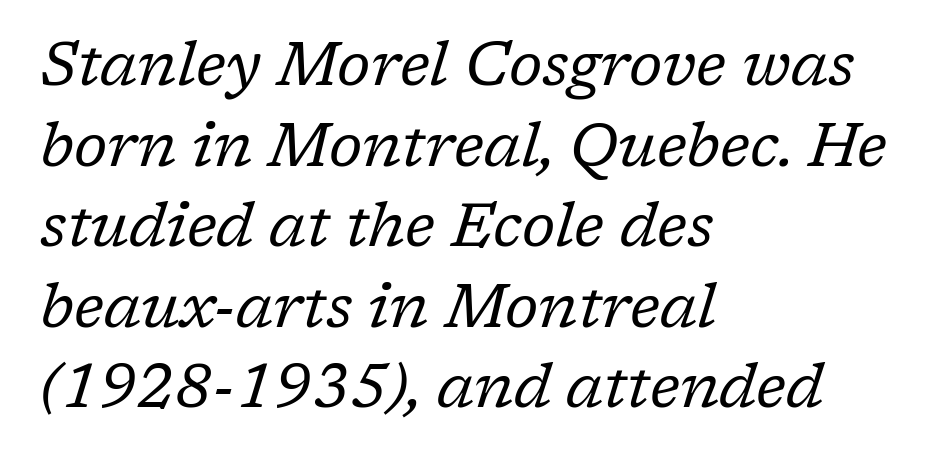
{"serif": "yes", "italic": "yes", "lean": "right", "slant_degrees": 17, "bold": "no", "weight": "regular", "width": "normal", "stroke_contrast": "low", "x_height": "medium", "monospaced": "no", "underline": "no", "align": "left", "line_spacing": "normal", "line_spacing_ratio": 1.32, "letter_spacing": "normal", "letter_spacing_em": 0.0, "glyph_px": 61}
